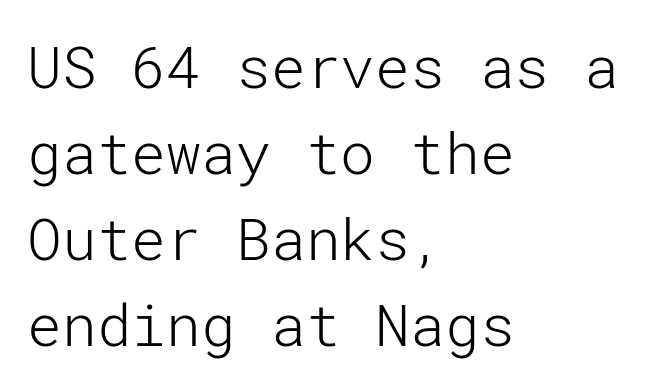
Each letter's strokes conclude bluntly, with no projecting serifs. You could call the tracking neutral — neither tight nor loose. The space directly below the letters is spotless. The axis of the letterforms is exactly vertical. Teacher's note: observe the even left margin — that is flush-left alignment.
